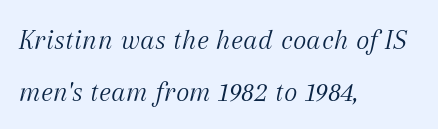
The image shows 29 px light serif type, italic (leaning right); set left-aligned, line spacing 1.8x, normal letter spacing, not underlined; medium stroke contrast and a medium x-height.
